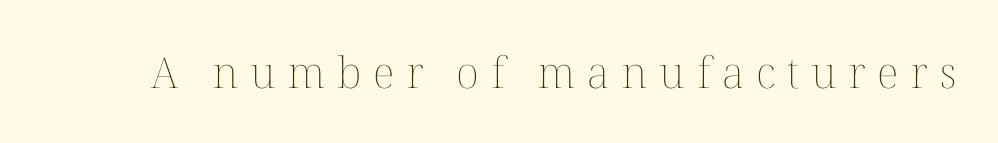
Q: Is the text bold? A: No.
Q: Is the text italic (slanted)? A: No, it is upright.
Q: Is the text underlined? A: No.
Q: Is the spacing between letters normal or unusually wide? A: Unusually wide.
Q: Width (condensed, normal, or wide)? A: Normal.
Q: Stroke contrast? A: Medium.
Q: x-height? A: Medium.
Q: Monospaced? A: No.
